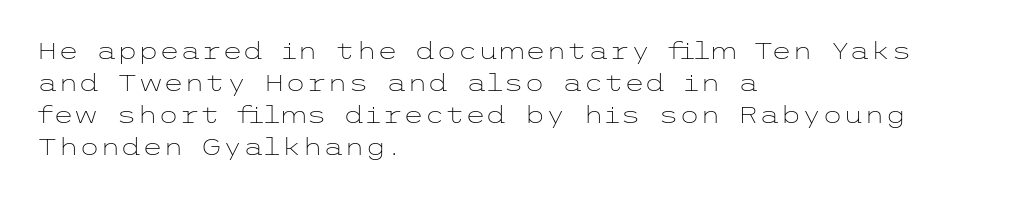
The image shows 24 px text type, upright; set left-aligned, normal line spacing (1.33x), normal letter spacing, not underlined.
